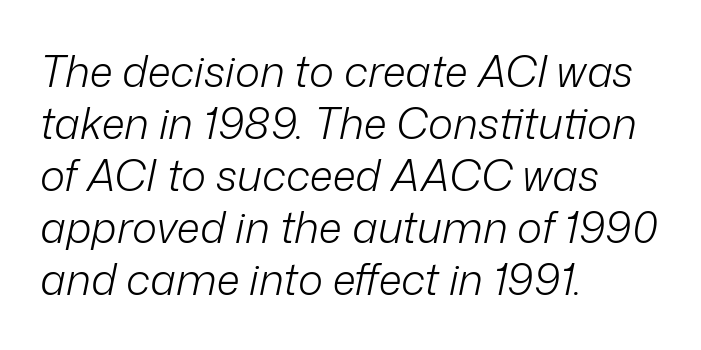
{"italic": "yes", "lean": "right", "slant_degrees": 12, "bold": "no", "weight": "light", "width": "normal", "stroke_contrast": "low", "x_height": "medium", "monospaced": "no", "underline": "no", "align": "left", "line_spacing_ratio": 1.21, "letter_spacing": "normal", "letter_spacing_em": 0.0, "glyph_px": 43}
